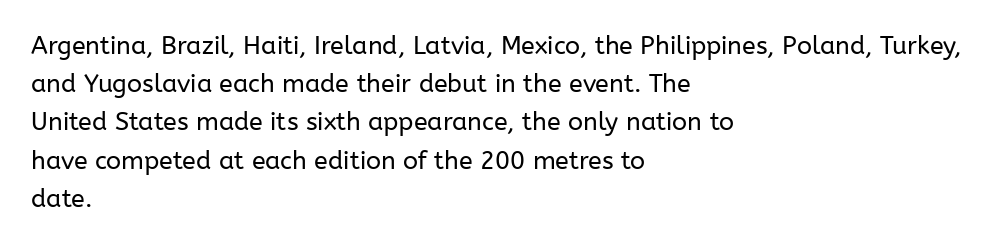
Q: Is the text bold? A: No.
Q: Is the text italic (slanted)? A: No, it is upright.
Q: Is the text underlined? A: No.
Q: How is the paragraph aligned? A: Left-aligned.
Q: Is the spacing between letters normal or unusually wide? A: Normal.
Q: Is the spacing between lines tight, normal or loose? A: Normal.
